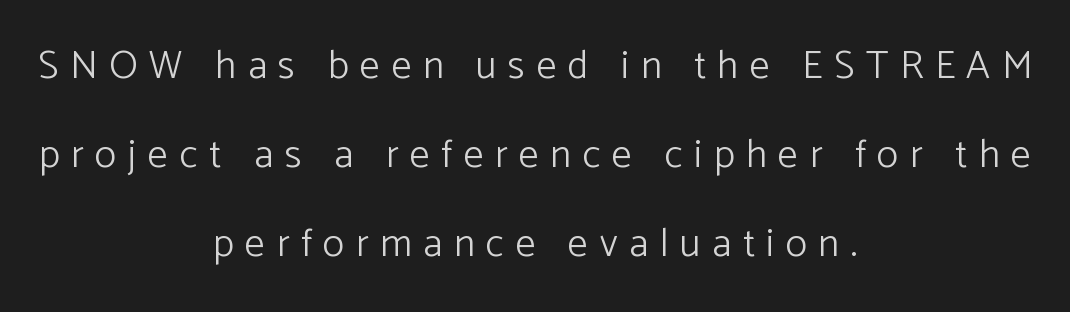
The image shows 40 px light sans-serif type, upright; set centered, loose line spacing (2.22x), unusually wide letter spacing (+0.29 em), not underlined; low stroke contrast and a medium x-height.
